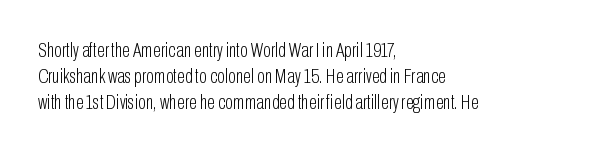
Q: Is the text bold? A: No.
Q: Is the text italic (slanted)? A: No, it is upright.
Q: Is the text underlined? A: No.
Q: How is the paragraph aligned? A: Left-aligned.
Q: Is the spacing between letters normal or unusually wide? A: Normal.
